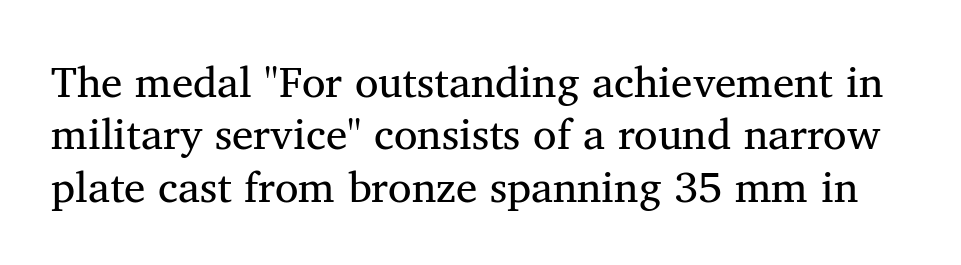
Descenders hang freely into open space. The face used here is proportionally spaced, like ordinary book or web type. Stem width sits at or under what a default text font uses. Is the letter spacing exaggerated? No — it looks like the ordinary default. Each letter's strokes conclude with small projecting serifs.
